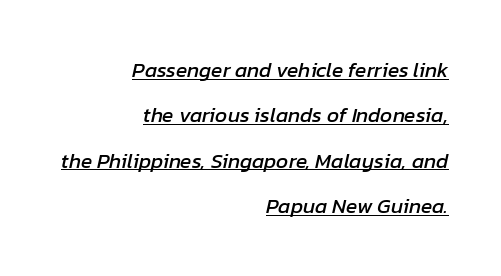
The image shows 21 px text type, italic (leaning right); set right-aligned, loose line spacing (2.16x), normal letter spacing, underlined.
